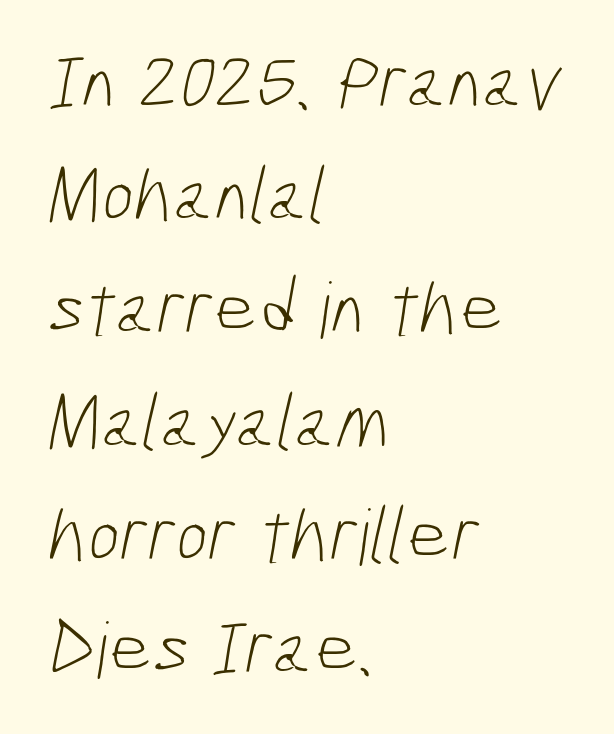
Q: Is the text bold? A: No.
Q: Is the typeface a serif or a sans-serif typeface? A: Sans-serif.
Q: Is the text underlined? A: No.
Q: How is the paragraph aligned? A: Left-aligned.
Q: Is the spacing between letters normal or unusually wide? A: Normal.
Q: Is the spacing between lines tight, normal or loose? A: Normal.
Q: Width (condensed, normal, or wide)? A: Condensed.
Q: Stroke contrast? A: Low.
Q: x-height? A: Medium.
Q: Monospaced? A: No.
